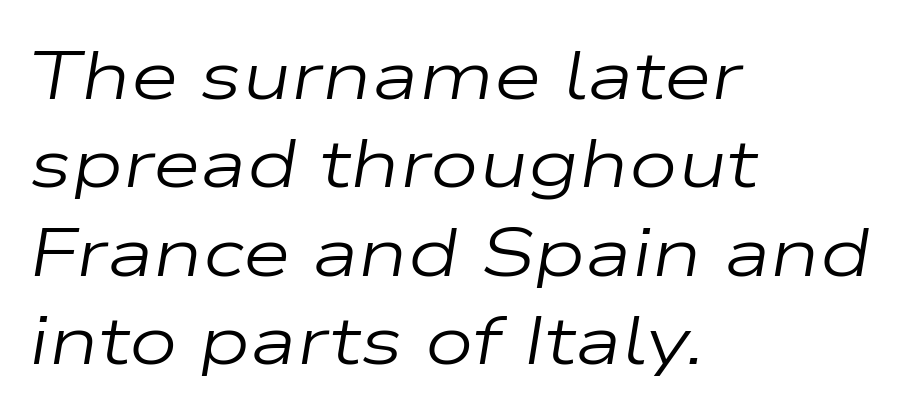
{"italic": "yes", "lean": "right", "slant_degrees": 9, "bold": "no", "weight": "regular", "width": "wide", "stroke_contrast": "low", "x_height": "medium", "monospaced": "no", "underline": "no", "align": "left", "line_spacing": "normal", "line_spacing_ratio": 1.28, "letter_spacing": "normal", "letter_spacing_em": 0.0, "glyph_px": 69}
